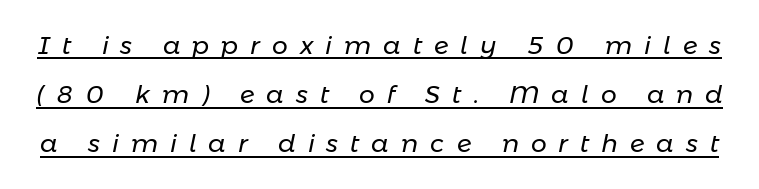
{"italic": "yes", "lean": "right", "slant_degrees": 11, "bold": "no", "underline": "yes", "line_spacing": "loose", "line_spacing_ratio": 1.97, "letter_spacing": "wide", "letter_spacing_em": 0.48, "glyph_px": 25}
